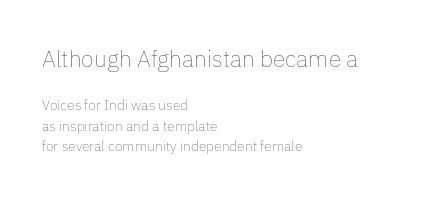
Weight class: somewhere from thin through regular. The passage shown stacks its lines at a standard gap. The passage shown has conventional tracking throughout. The glyphs are unaccompanied by any horizontal stroke below them. If you squint, the top block still reads clearly — it's the larger of the two. A roman cut, with each character standing at attention.
